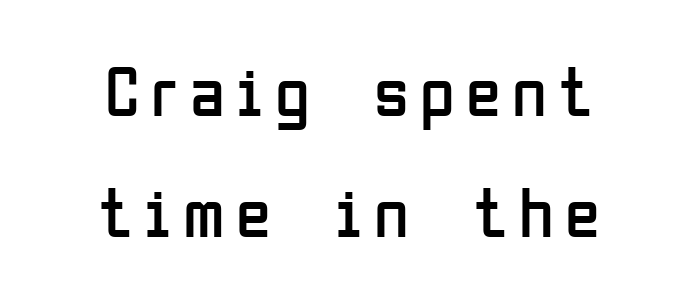
If you folded the block vertically in half, each line would mirror itself in length. The letters look calm and open, with moderate or lighter stems. The axis of the letterforms is exactly vertical. The rendering uses natural spacing where letterforms have individual widths.
